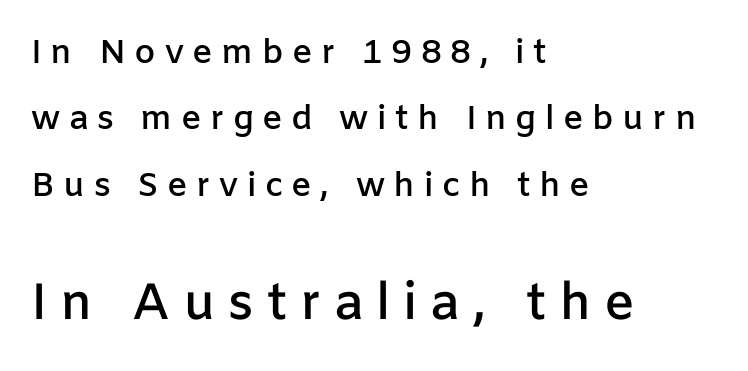
The image shows 51 px semibold sans-serif type, upright; set left-aligned, loose line spacing (1.95x), unusually wide letter spacing (+0.25 em), not underlined; the second (bottom) block is 1.5x larger; low stroke contrast and a medium x-height.
